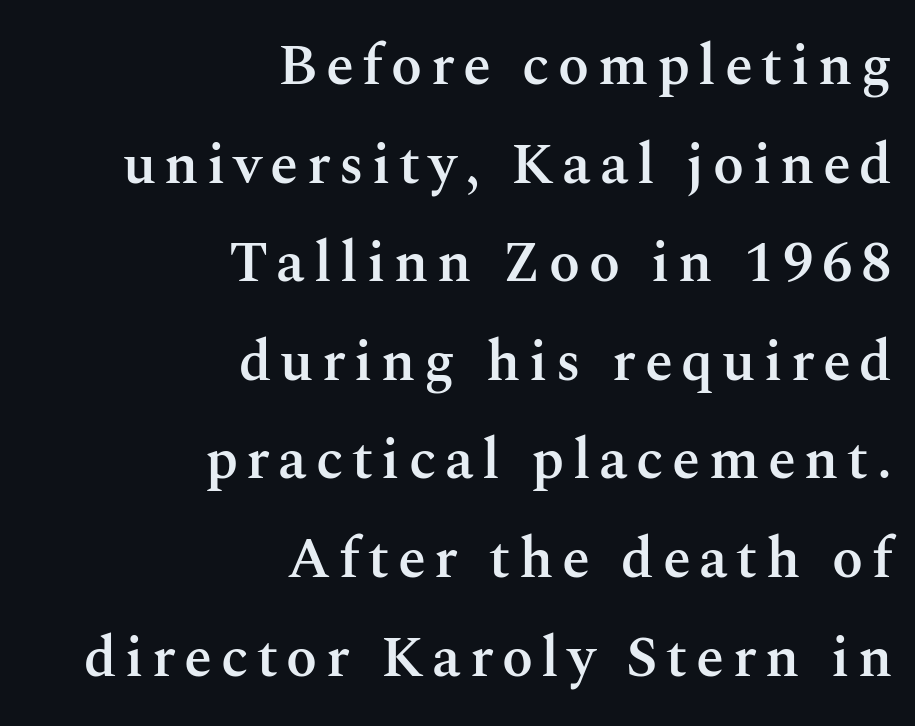
{"serif": "yes", "italic": "no", "bold": "semi", "weight": "semibold", "width": "normal", "stroke_contrast": "medium", "x_height": "medium", "monospaced": "no", "underline": "no", "align": "right", "line_spacing_ratio": 1.73, "glyph_px": 57}
